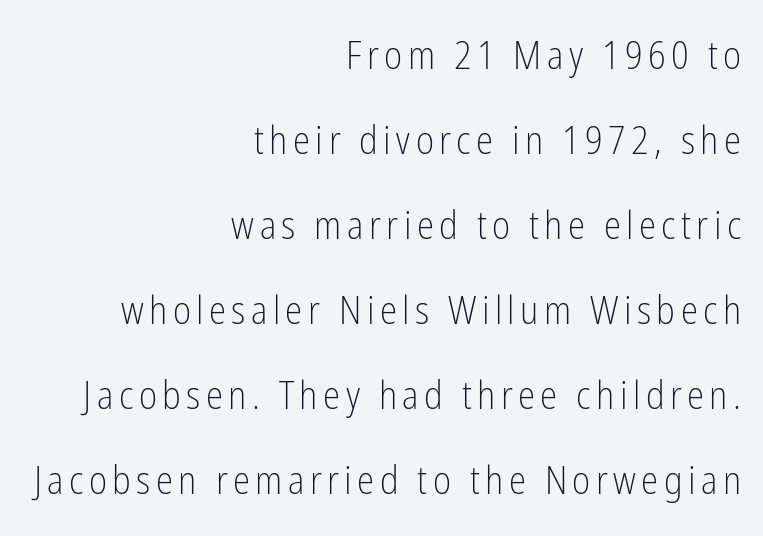
You can tell from the bare stems that sans-serif type was used. Type without underlining. This sample is right-justified, so line beginnings fall wherever the words allow. This is not heavy type; no bold has been used.
